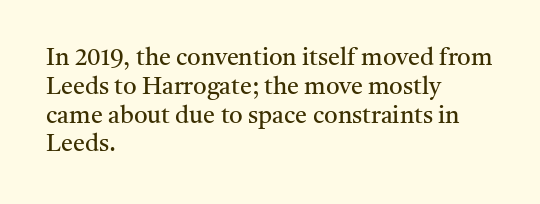
Q: Is the text bold? A: No.
Q: Is the text italic (slanted)? A: No, it is upright.
Q: Is the text underlined? A: No.
Q: How is the paragraph aligned? A: Left-aligned.
Q: Is the spacing between letters normal or unusually wide? A: Normal.
